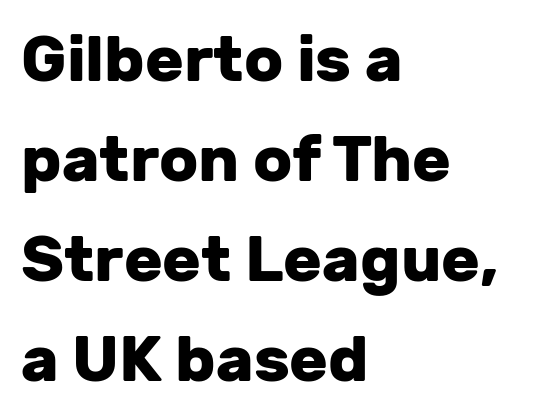
Q: Is the text bold? A: Yes.
Q: Is the text italic (slanted)? A: No, it is upright.
Q: Is the typeface a serif or a sans-serif typeface? A: Sans-serif.
Q: Is the text underlined? A: No.
Q: How is the paragraph aligned? A: Left-aligned.
Q: Is the spacing between letters normal or unusually wide? A: Normal.
Q: Is the spacing between lines tight, normal or loose? A: Normal.
Q: Width (condensed, normal, or wide)? A: Normal.
Q: Stroke contrast? A: Low.
Q: x-height? A: Medium.
Q: Monospaced? A: No.
